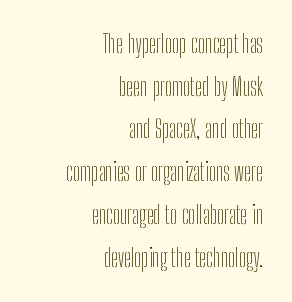
The image shows 24 px text type, upright; set right-aligned, line spacing 1.78x, normal letter spacing, not underlined.
